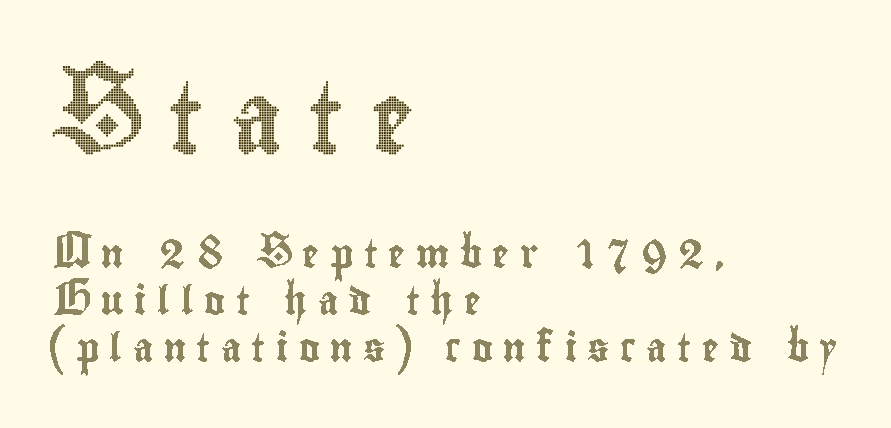
The ragged edge is on the right, which tells us the setting is flush left. Quick note: not italic, upright. A typesetter would call this proportional, since set widths differ per character. What's the leading like? Ordinary, nothing unusual.
